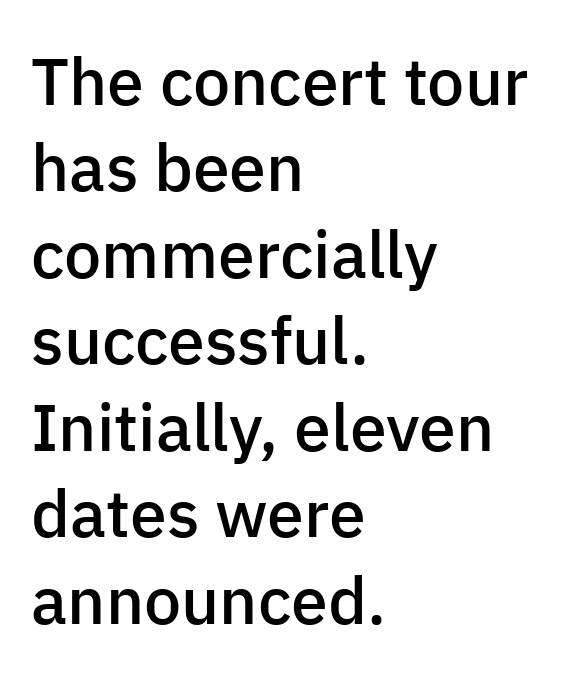
{"serif": "no", "italic": "no", "bold": "semi", "weight": "semibold", "width": "normal", "stroke_contrast": "low", "x_height": "medium", "monospaced": "no", "underline": "no", "align": "left", "line_spacing": "normal", "line_spacing_ratio": 1.31, "letter_spacing": "normal", "letter_spacing_em": 0.0, "glyph_px": 66}
